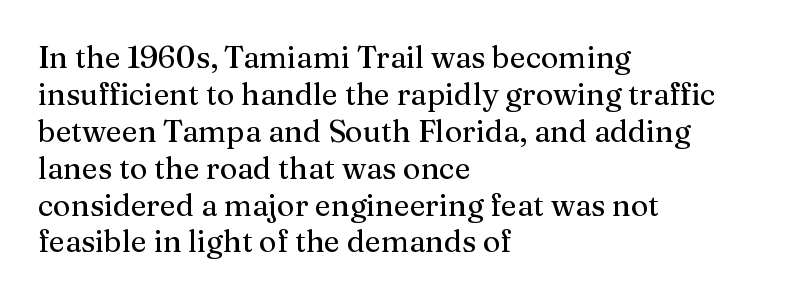
Q: Is the text italic (slanted)? A: No, it is upright.
Q: Is the typeface a serif or a sans-serif typeface? A: Serif.
Q: Is the text underlined? A: No.
Q: How is the paragraph aligned? A: Left-aligned.
Q: Is the spacing between letters normal or unusually wide? A: Normal.
Q: Width (condensed, normal, or wide)? A: Normal.
Q: Stroke contrast? A: Medium.
Q: x-height? A: Medium.
Q: Monospaced? A: No.
